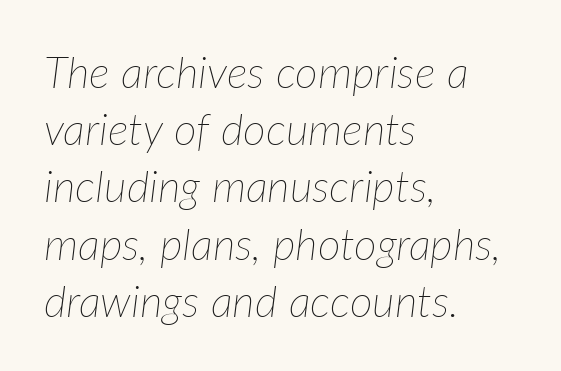
{"italic": "yes", "lean": "right", "slant_degrees": 7, "bold": "no", "weight": "thin", "width": "normal", "stroke_contrast": "low", "x_height": "medium", "monospaced": "no", "underline": "no", "align": "left", "line_spacing": "normal", "line_spacing_ratio": 1.3, "letter_spacing": "normal", "letter_spacing_em": 0.0, "glyph_px": 44}
